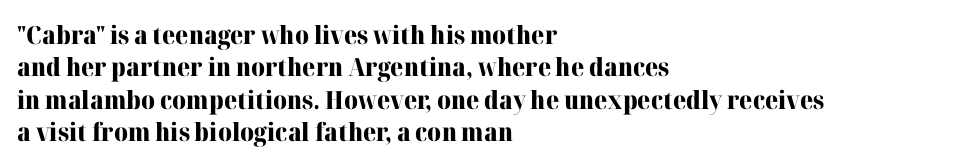
The image shows 25 px bold type, upright; set left-aligned, normal line spacing (1.3x), normal letter spacing, not underlined.
